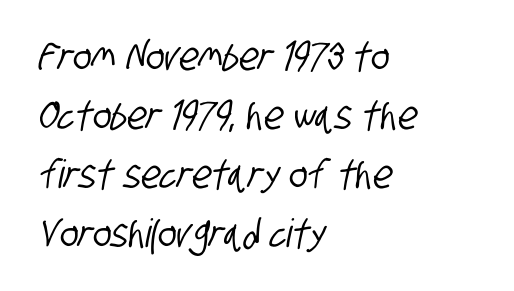
{"serif": "no", "width": "condensed", "stroke_contrast": "low", "x_height": "large", "monospaced": "no", "underline": "no", "align": "left", "line_spacing": "normal", "line_spacing_ratio": 1.51, "letter_spacing": "normal", "letter_spacing_em": 0.0, "glyph_px": 39}
